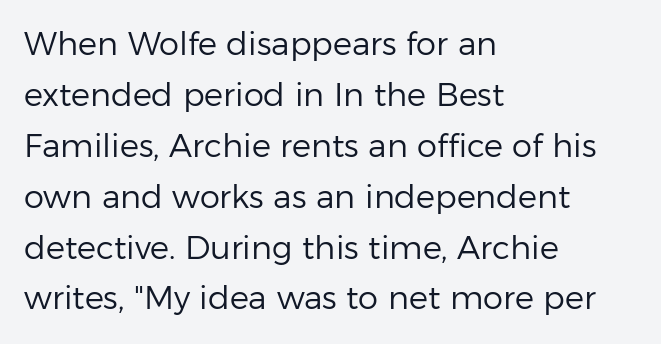
A bare baseline throughout the passage. The glyphs in this specimen are sans serif. The font sits on the lighter half of the weight spectrum, regular included. Rendered with straight, roman letterforms. Character widths vary here, with narrow letters taking less room than wide ones.
